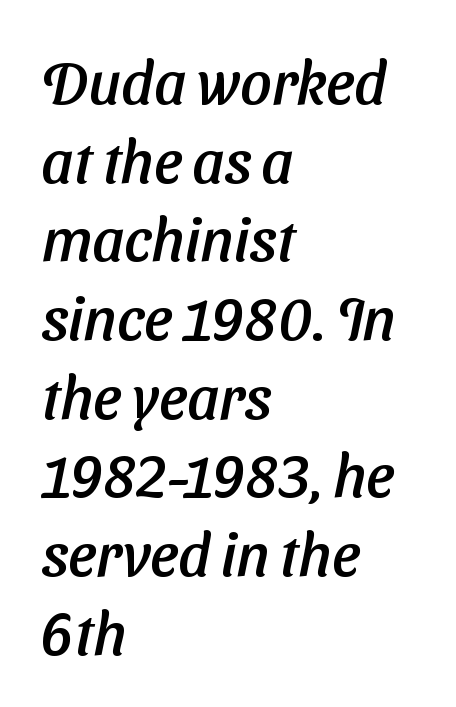
A typesetter would label this face a sans. Inter-character spacing is left at the font's built-in metrics. Clear beneath every line of the passage. Compared with a centered layout, this one pins lines to the left instead. A typesetter would call this proportional, since set widths differ per character.
